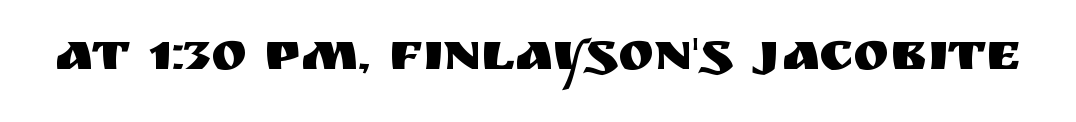
Observe the ordinary spacing: letters are neighbours, not strangers. Each letter keeps its own natural width here, so spacing adapts to shape. What kind of face is this? One without serifs — a sans. Honestly, there is no underline to notice here at all. Tall strokes in this sample are plumb rather than angled.
